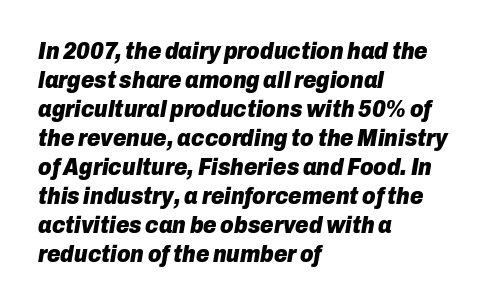
{"italic": "yes", "lean": "right", "slant_degrees": 10, "bold": "yes", "underline": "no", "align": "left", "line_spacing": "normal", "line_spacing_ratio": 1.26, "letter_spacing": "normal", "letter_spacing_em": 0.0, "glyph_px": 23}
